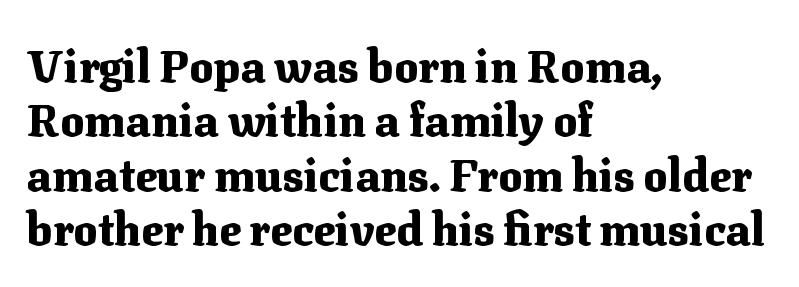
{"serif": "yes", "italic": "no", "bold": "yes", "weight": "heavy", "width": "normal", "stroke_contrast": "medium", "x_height": "medium", "monospaced": "no", "underline": "no", "align": "left", "line_spacing_ratio": 1.21, "letter_spacing": "normal", "letter_spacing_em": 0.0, "glyph_px": 45}
